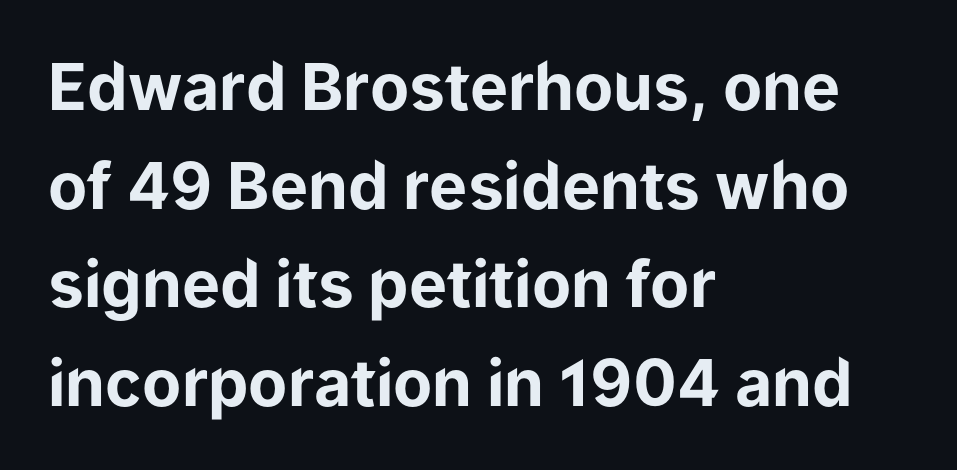
Typographically, this falls in the sans-serif category. Rendered with straight, roman letterforms. The rendering keeps characters at their native spacing. Note the varied advance widths — an 'i' is clearly narrower than an 'm'. Heft: maximum for text — a bold.
